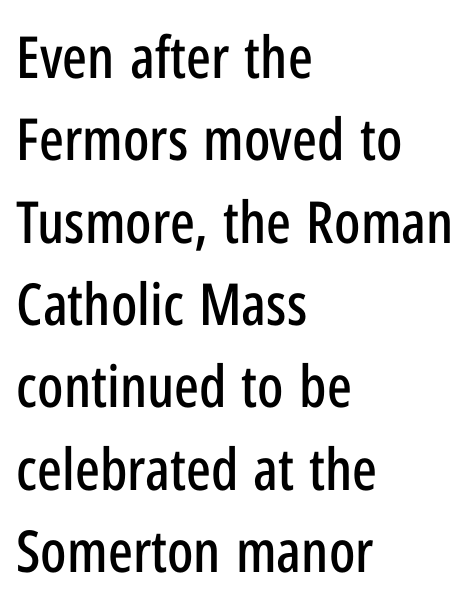
{"serif": "no", "italic": "no", "width": "condensed", "stroke_contrast": "low", "x_height": "medium", "monospaced": "no", "underline": "no", "align": "left", "line_spacing": "normal", "line_spacing_ratio": 1.42, "letter_spacing": "normal", "letter_spacing_em": 0.0, "glyph_px": 58}
